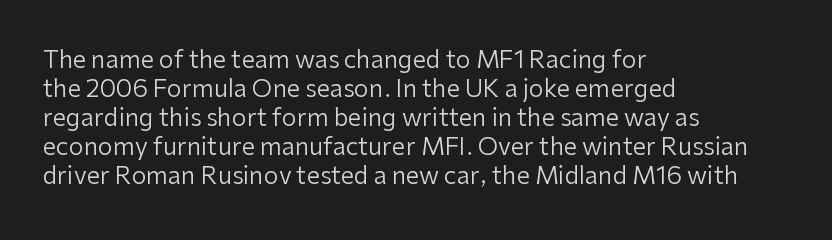
The image shows 24 px text type, upright; set left-aligned, line spacing 1.21x, normal letter spacing, not underlined.
